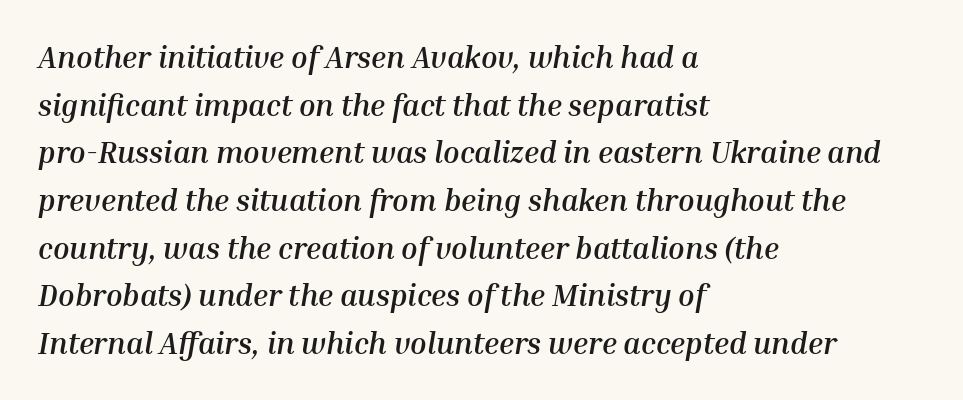
The image shows 30 px semibold type, italic (leaning right); set left-aligned, normal line spacing (1.59x), normal letter spacing, not underlined; medium stroke contrast and a medium x-height.
